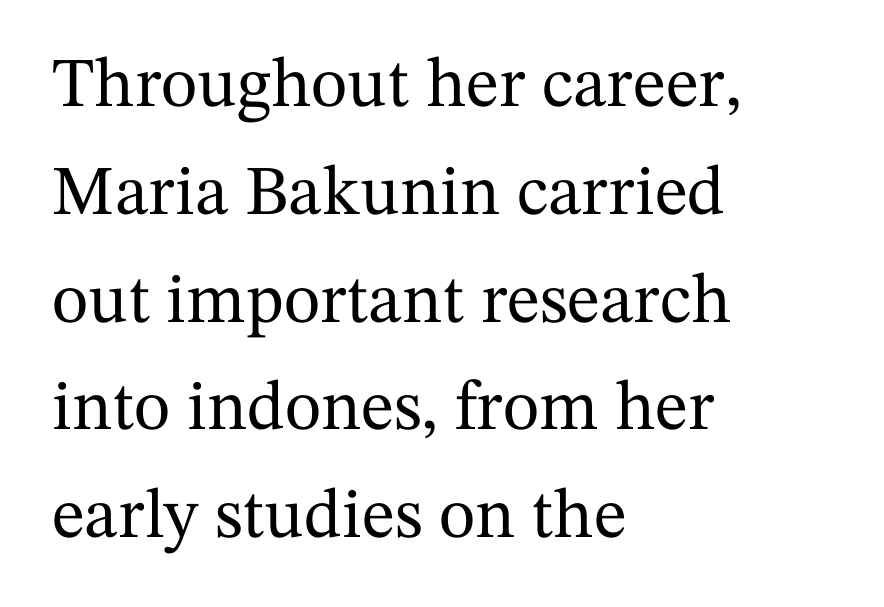
The image shows 70 px serif type, upright; set left-aligned, normal line spacing (1.54x), normal letter spacing, not underlined; medium stroke contrast and a medium x-height.
